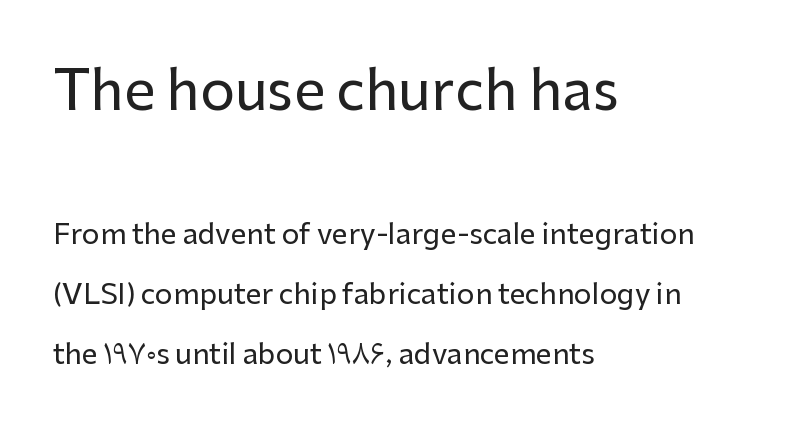
Vertically, the passage feels expansive, rows floating well apart. Are there feet on the stems? There aren't — it's a sans. The text block is weighted toward the left margin, trailing off unevenly rightward. The face used here appears at its bigger size in the upper chunk.
